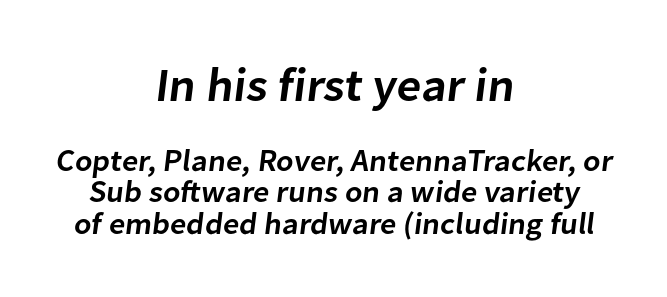
The paragraph has two soft edges and a firm central axis. Plain, unruled lines of type. Look at the stroke-to-counter ratio: somewhat heavy, a semibold. The lines are packed closely together with very little leading.
